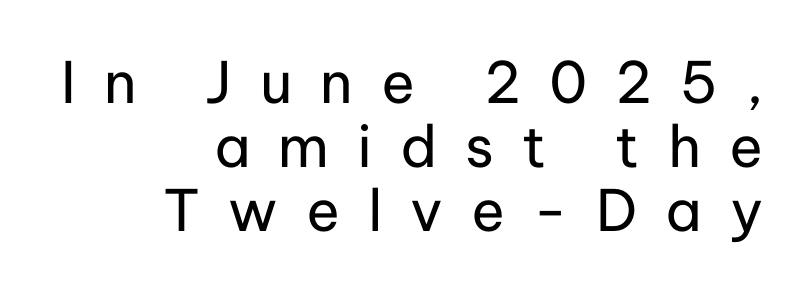
The weight tops out at a normal text grade. The baseline area is clear. Each letter's strokes conclude bluntly, with no projecting serifs. The lettering holds an erect, upright posture throughout. Character widths vary here, with narrow letters taking less room than wide ones.
